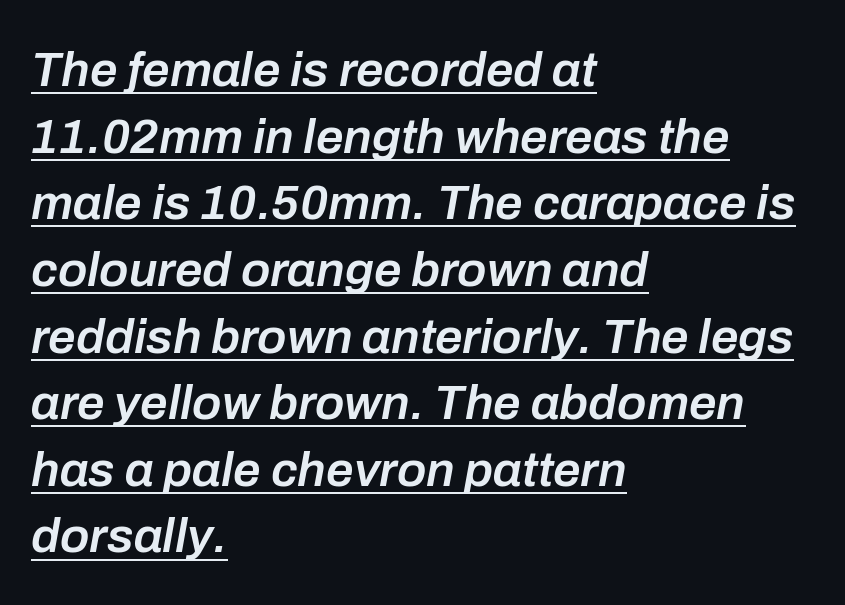
The image shows 49 px semibold type, italic (leaning right); set left-aligned, normal line spacing (1.36x), normal letter spacing, underlined; low stroke contrast and a medium x-height.
